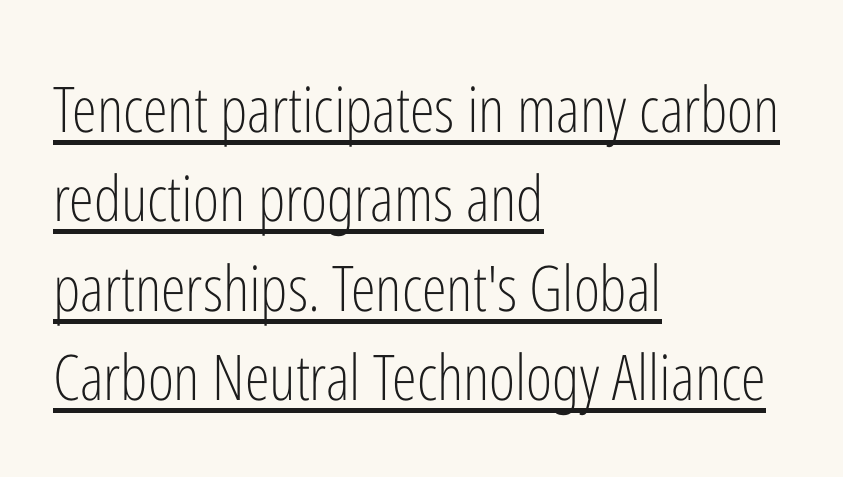
The image shows 63 px light, condensed sans-serif type, upright; set left-aligned, normal line spacing (1.42x), normal letter spacing, underlined; low stroke contrast and a medium x-height.
